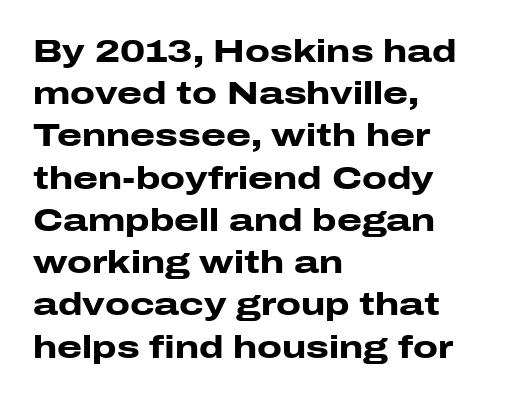
Q: Is the text bold? A: Yes.
Q: Is the text italic (slanted)? A: No, it is upright.
Q: Is the typeface a serif or a sans-serif typeface? A: Sans-serif.
Q: Is the text underlined? A: No.
Q: How is the paragraph aligned? A: Left-aligned.
Q: Is the spacing between letters normal or unusually wide? A: Normal.
Q: Is the spacing between lines tight, normal or loose? A: Normal.
Q: Width (condensed, normal, or wide)? A: Wide.
Q: Stroke contrast? A: Low.
Q: x-height? A: Medium.
Q: Monospaced? A: No.
